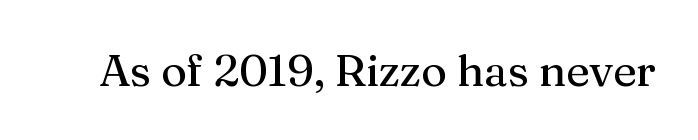
The image shows 44 px serif type, upright; set normal letter spacing, not underlined; medium stroke contrast and a medium x-height.
